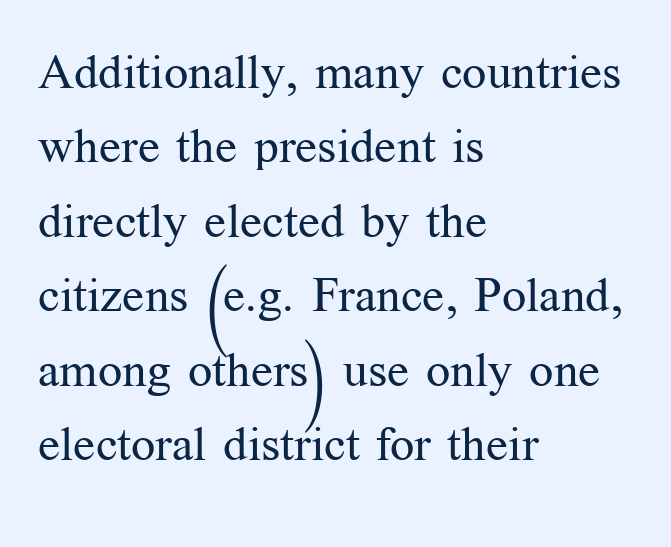
{"serif": "yes", "italic": "no", "bold": "no", "weight": "regular", "width": "normal", "stroke_contrast": "medium", "x_height": "medium", "monospaced": "no", "underline": "no", "align": "left", "line_spacing": "normal", "line_spacing_ratio": 1.55, "letter_spacing": "normal", "letter_spacing_em": 0.0, "glyph_px": 48}
